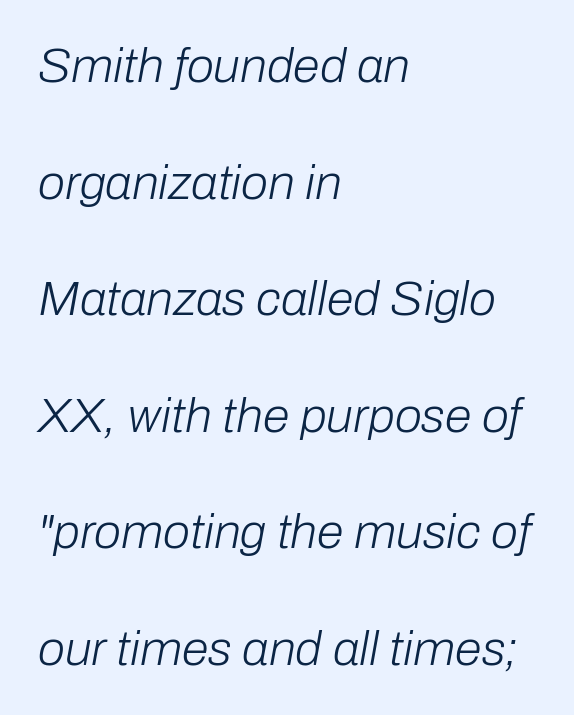
{"italic": "yes", "lean": "right", "slant_degrees": 10, "bold": "no", "weight": "light", "width": "normal", "stroke_contrast": "low", "x_height": "medium", "monospaced": "no", "underline": "no", "align": "left", "line_spacing": "loose", "line_spacing_ratio": 2.38, "letter_spacing": "normal", "letter_spacing_em": 0.0, "glyph_px": 49}
